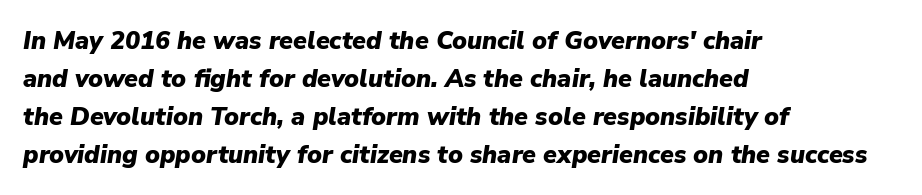
{"italic": "yes", "lean": "right", "slant_degrees": 9, "bold": "yes", "underline": "no", "align": "left", "line_spacing": "normal", "line_spacing_ratio": 1.52, "letter_spacing": "normal", "letter_spacing_em": 0.0, "glyph_px": 25}
